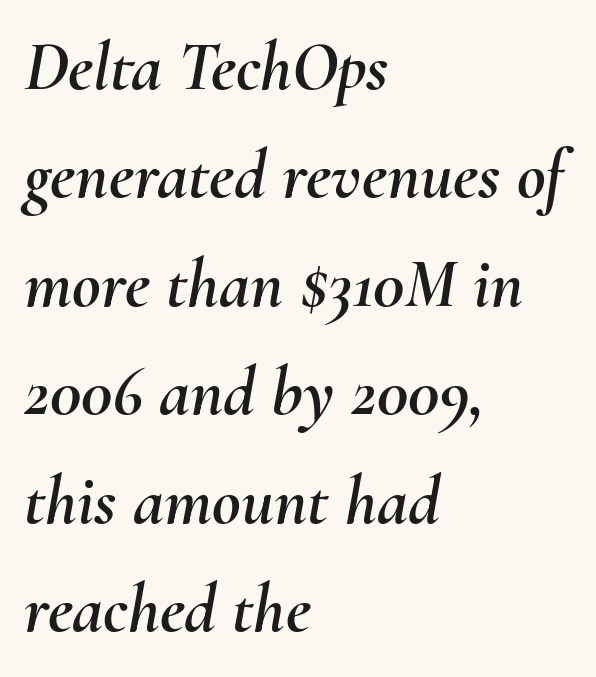
Varying glyph widths throughout — classic text-font behaviour. When letters slant like this, we call the style italic. Clear beneath every line of the passage. Which margin do the lines hug? The left one — the right edge is uneven. Glyph-to-glyph distance matches everyday printed text.
